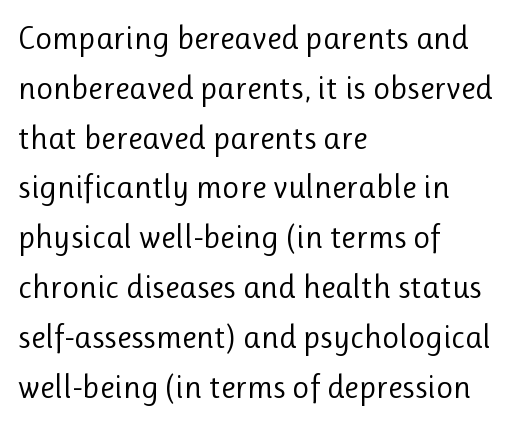
Q: Is the text bold? A: No.
Q: Is the text italic (slanted)? A: No, it is upright.
Q: Is the typeface a serif or a sans-serif typeface? A: Sans-serif.
Q: Is the text underlined? A: No.
Q: How is the paragraph aligned? A: Left-aligned.
Q: Is the spacing between letters normal or unusually wide? A: Normal.
Q: Is the spacing between lines tight, normal or loose? A: Normal.
Q: Width (condensed, normal, or wide)? A: Normal.
Q: Stroke contrast? A: Low.
Q: x-height? A: Medium.
Q: Monospaced? A: No.
